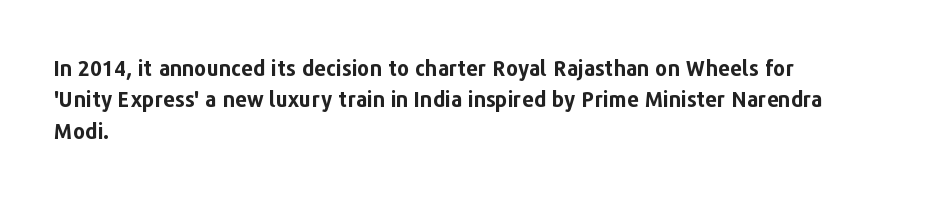
{"italic": "no", "bold": "yes", "underline": "no", "align": "left", "line_spacing": "normal", "line_spacing_ratio": 1.5, "letter_spacing": "normal", "letter_spacing_em": 0.0, "glyph_px": 21}
